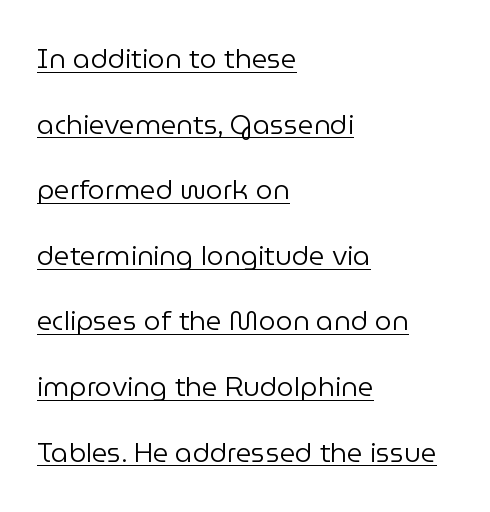
A light-to-regular cut is what we see here. The passage shown stacks its lines with a broad gap. Posture: upright roman. Looks like someone drew a line under every word here. Where is the straight margin? On the left. Each word holds together tightly as a unit, with standard inter-letter gaps.
